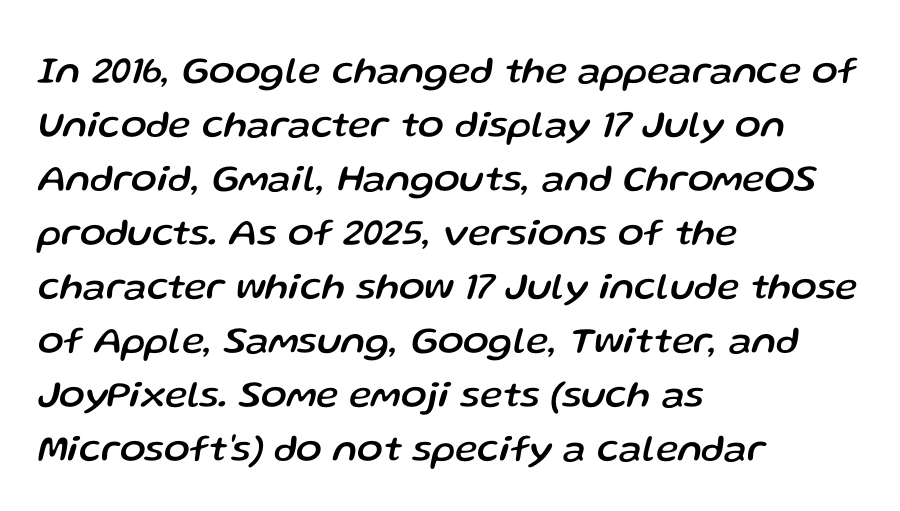
{"italic": "yes", "lean": "right", "slant_degrees": 13, "width": "normal", "stroke_contrast": "low", "x_height": "medium", "monospaced": "no", "underline": "no", "align": "left", "line_spacing": "normal", "line_spacing_ratio": 1.42, "letter_spacing": "normal", "letter_spacing_em": 0.0, "glyph_px": 38}
